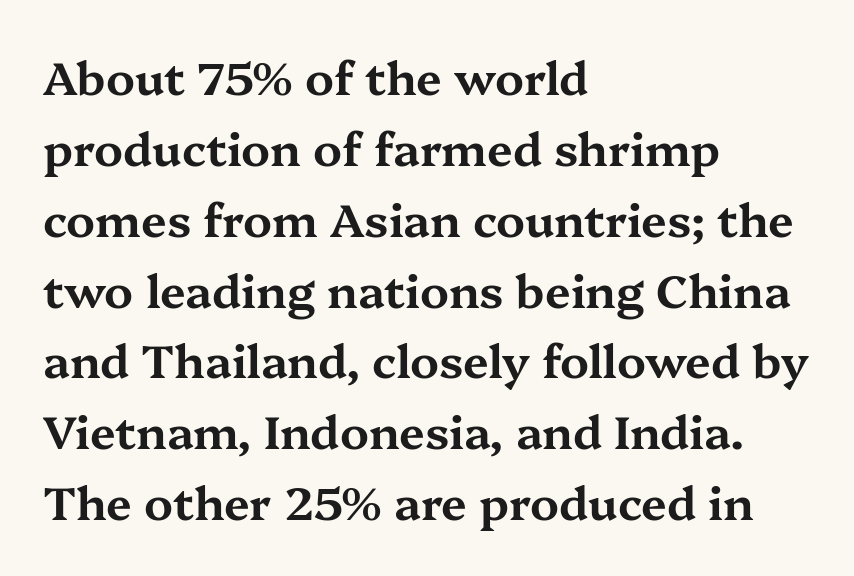
{"serif": "yes", "italic": "no", "width": "wide", "stroke_contrast": "medium", "x_height": "medium", "monospaced": "no", "underline": "no", "align": "left", "line_spacing": "normal", "line_spacing_ratio": 1.54, "letter_spacing": "normal", "letter_spacing_em": 0.0, "glyph_px": 46}
